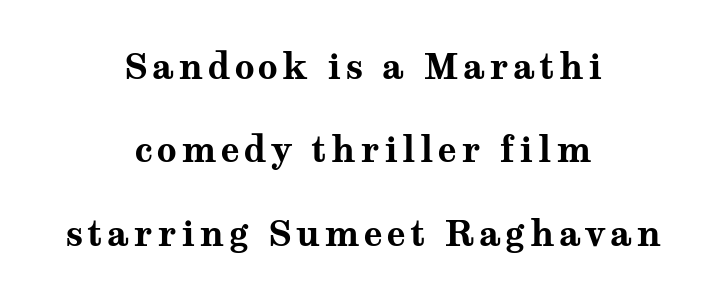
{"serif": "yes", "italic": "no", "bold": "yes", "weight": "bold", "width": "wide", "stroke_contrast": "medium", "x_height": "medium", "monospaced": "no", "underline": "no", "align": "center", "line_spacing": "loose", "line_spacing_ratio": 2.38, "glyph_px": 35}
